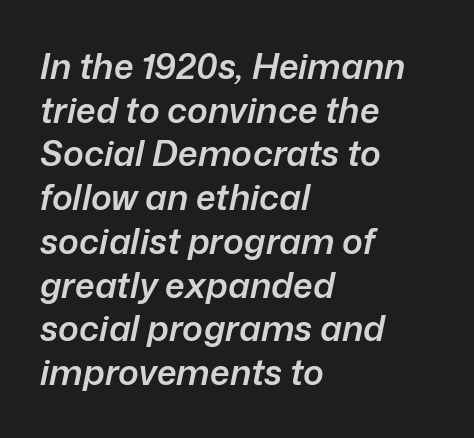
Q: Is the text bold? A: Semi-bold.
Q: Is the text italic (slanted)? A: Yes, it leans right by about 12 degrees.
Q: Is the text underlined? A: No.
Q: How is the paragraph aligned? A: Left-aligned.
Q: Is the spacing between letters normal or unusually wide? A: Normal.
Q: Is the spacing between lines tight, normal or loose? A: Normal.
Q: Width (condensed, normal, or wide)? A: Normal.
Q: Stroke contrast? A: Low.
Q: x-height? A: Medium.
Q: Monospaced? A: No.
